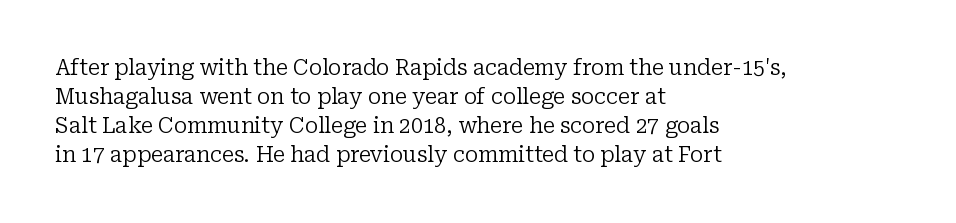
{"italic": "no", "bold": "no", "underline": "no", "align": "left", "line_spacing": "normal", "line_spacing_ratio": 1.38, "letter_spacing": "normal", "letter_spacing_em": 0.0, "glyph_px": 21}
